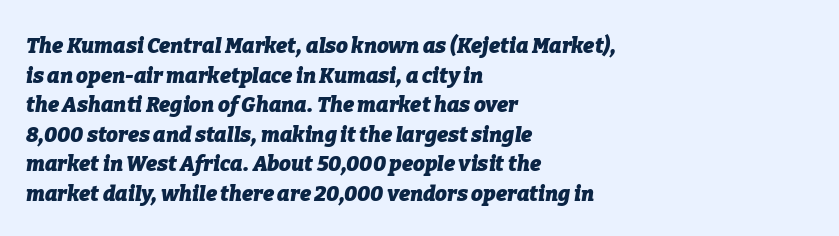
The image shows 21 px bold type, italic (leaning right); set left-aligned, normal line spacing (1.41x), normal letter spacing, not underlined.
